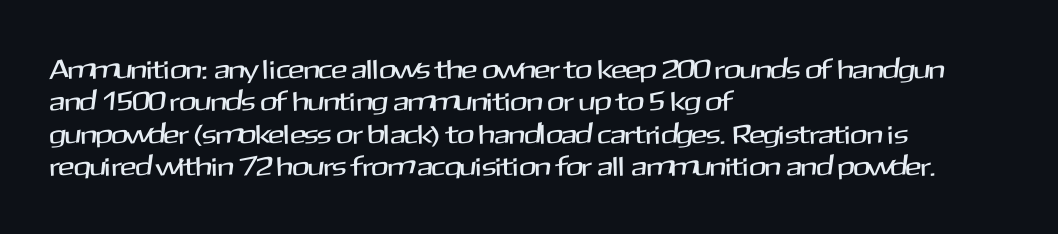
Q: Is the text italic (slanted)? A: No, it is upright.
Q: Is the text underlined? A: No.
Q: How is the paragraph aligned? A: Left-aligned.
Q: Is the spacing between letters normal or unusually wide? A: Normal.
